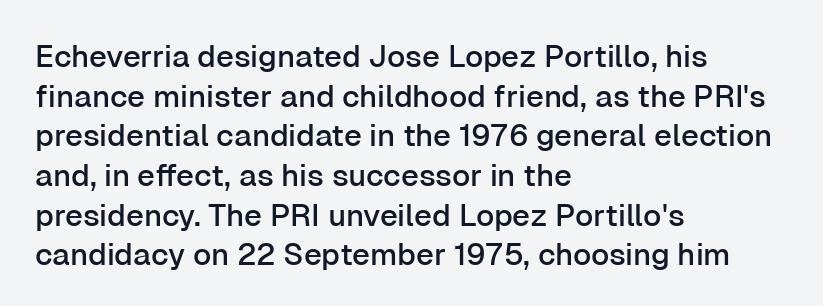
{"serif": "no", "italic": "no", "width": "normal", "stroke_contrast": "low", "x_height": "medium", "monospaced": "no", "underline": "no", "align": "left", "line_spacing": "normal", "line_spacing_ratio": 1.28, "letter_spacing": "normal", "letter_spacing_em": 0.0, "glyph_px": 31}
